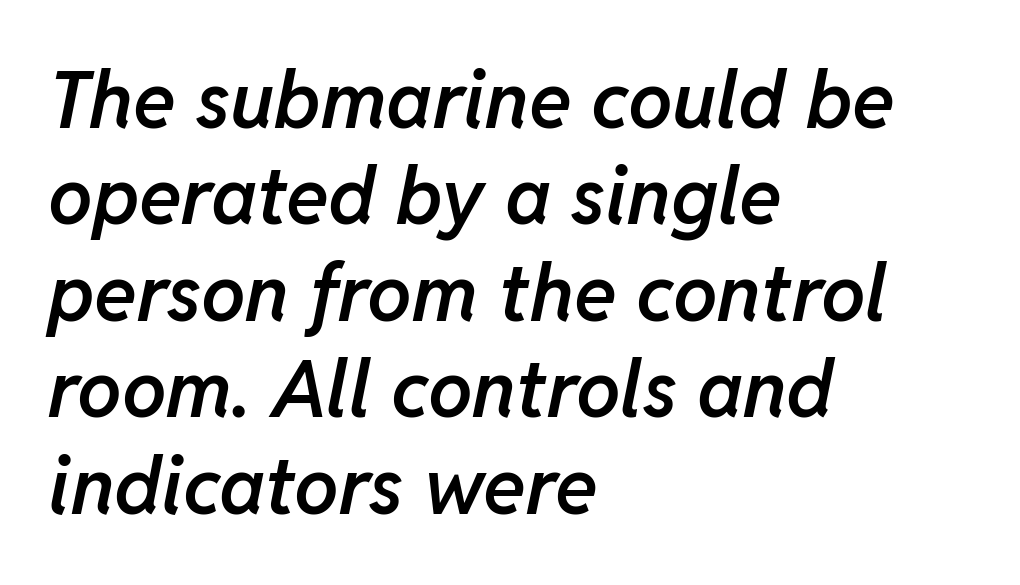
The image shows 79 px semibold type, italic (leaning right); set left-aligned, line spacing 1.22x, normal letter spacing, not underlined; low stroke contrast and a medium x-height.
